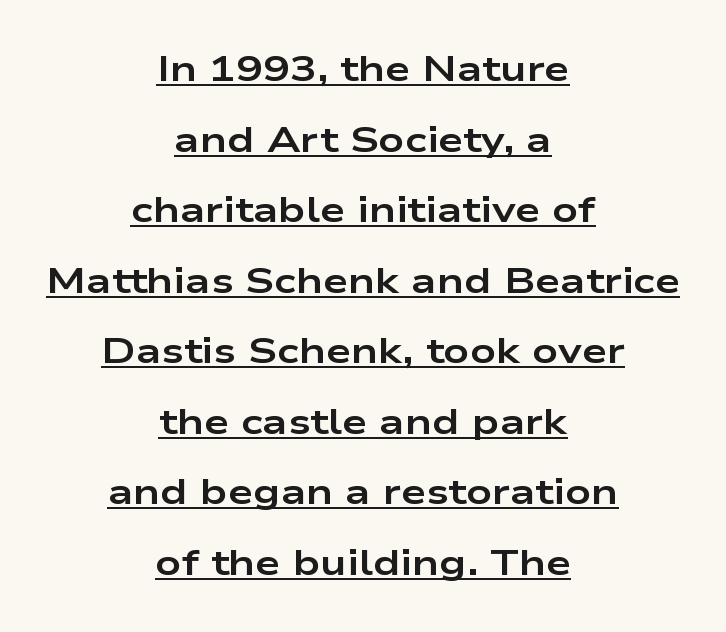
Has an underline been added? It has. Is the type bold? Yes — the strokes are clearly thick and heavy. Think of a printed novel: that variable character pitch is what you see here. Are there feet on the stems? There aren't — it's a sans.
